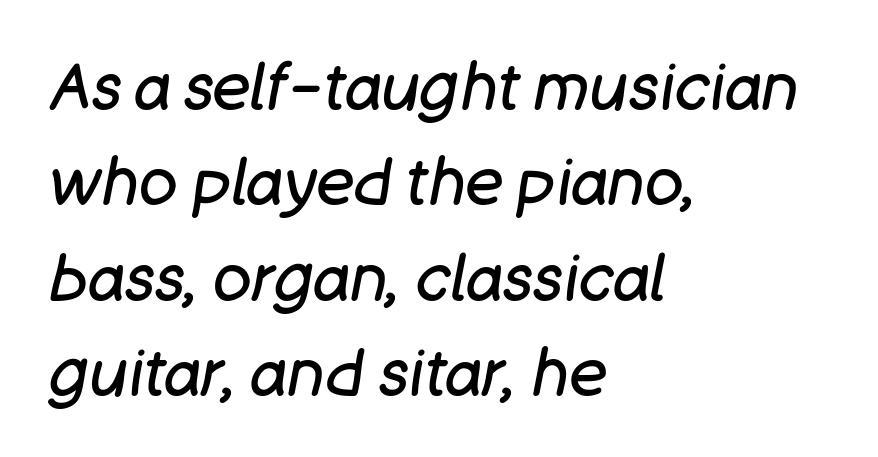
The image shows 64 px regular-weight type, italic (leaning right); set left-aligned, normal line spacing (1.49x), normal letter spacing, not underlined; low stroke contrast and a large x-height.
